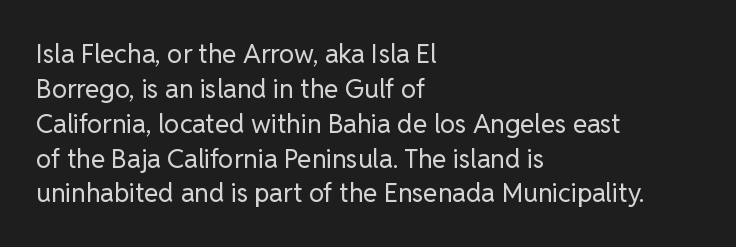
{"italic": "no", "bold": "no", "underline": "no", "align": "left", "line_spacing": "normal", "line_spacing_ratio": 1.34, "letter_spacing": "normal", "letter_spacing_em": 0.0, "glyph_px": 26}
